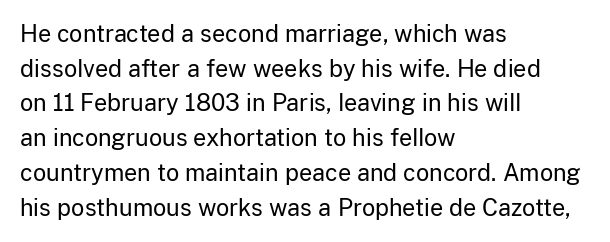
The image shows 23 px text type, upright; set left-aligned, normal line spacing (1.51x), normal letter spacing, not underlined.
